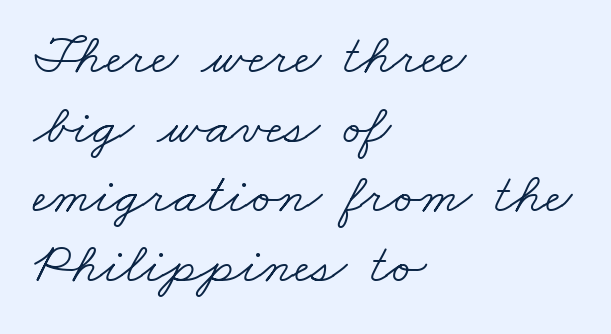
Q: Is the text bold? A: No.
Q: Is the typeface a serif or a sans-serif typeface? A: Serif.
Q: Is the text underlined? A: No.
Q: How is the paragraph aligned? A: Left-aligned.
Q: Is the spacing between letters normal or unusually wide? A: Normal.
Q: Width (condensed, normal, or wide)? A: Wide.
Q: Stroke contrast? A: Low.
Q: x-height? A: Small.
Q: Monospaced? A: No.
